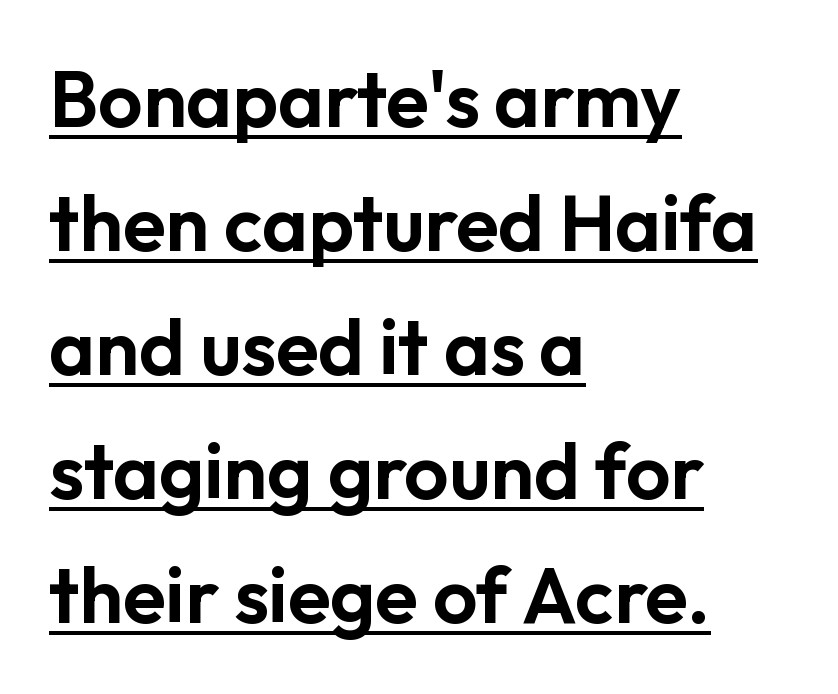
The image shows 78 px sans-serif type, upright; set left-aligned, normal line spacing (1.59x), normal letter spacing, underlined; low stroke contrast and a medium x-height.
